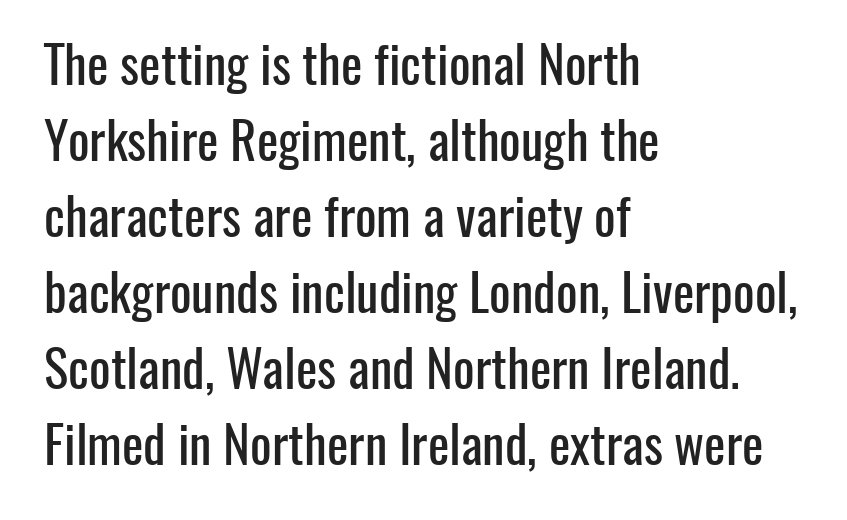
These lines keep a tight, regular rhythm from letter to letter. Are there feet on the stems? There aren't — it's a sans. Type without underlining. Every character sits straight up, as roman type does.
